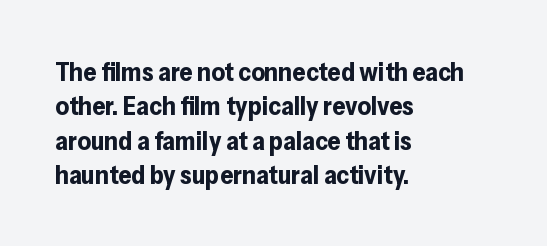
Q: Is the text bold? A: Yes.
Q: Is the text italic (slanted)? A: No, it is upright.
Q: Is the text underlined? A: No.
Q: How is the paragraph aligned? A: Left-aligned.
Q: Is the spacing between letters normal or unusually wide? A: Normal.
Q: Is the spacing between lines tight, normal or loose? A: Normal.
